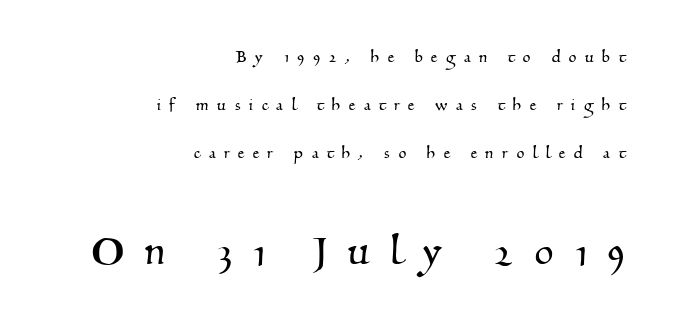
The image shows 49 px serif type; set right-aligned, loose line spacing (2.4x), unusually wide letter spacing (+0.43 em), not underlined; the second (bottom) block is 2.45x larger; medium stroke contrast and a small x-height.
